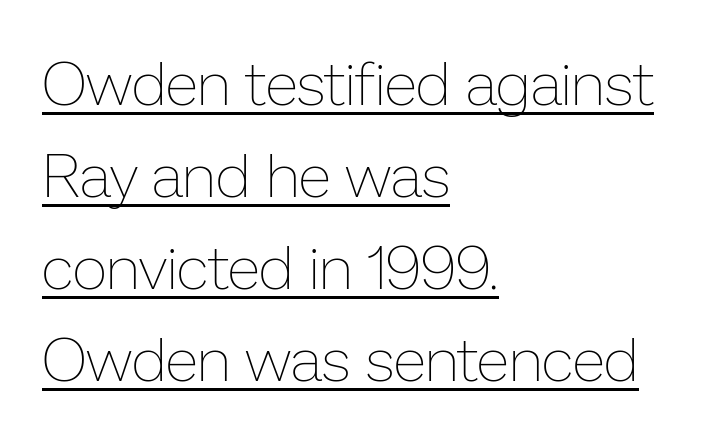
Q: Is the text bold? A: No.
Q: Is the text italic (slanted)? A: No, it is upright.
Q: Is the text underlined? A: Yes.
Q: How is the paragraph aligned? A: Left-aligned.
Q: Is the spacing between letters normal or unusually wide? A: Normal.
Q: Is the spacing between lines tight, normal or loose? A: Normal.
Q: Width (condensed, normal, or wide)? A: Normal.
Q: Stroke contrast? A: Low.
Q: x-height? A: Medium.
Q: Monospaced? A: No.
